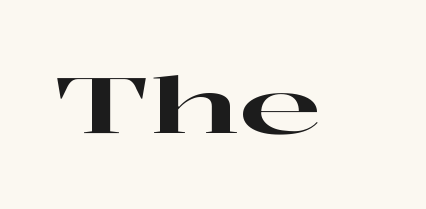
Q: Is the text italic (slanted)? A: No, it is upright.
Q: Is the typeface a serif or a sans-serif typeface? A: Serif.
Q: Is the text underlined? A: No.
Q: Is the spacing between letters normal or unusually wide? A: Normal.
Q: Width (condensed, normal, or wide)? A: Wide.
Q: Stroke contrast? A: High.
Q: x-height? A: Medium.
Q: Monospaced? A: No.
